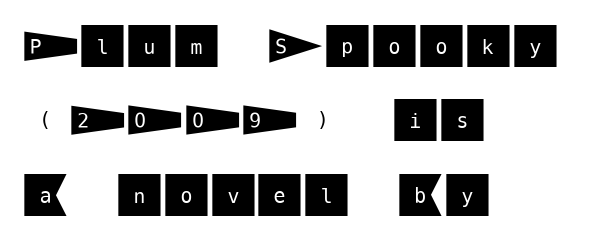
Q: Is the text italic (slanted)? A: No, it is upright.
Q: Is the typeface a serif or a sans-serif typeface? A: Sans-serif.
Q: Is the text underlined? A: No.
Q: How is the paragraph aligned? A: Left-aligned.
Q: Is the spacing between letters normal or unusually wide? A: Normal.
Q: Is the spacing between lines tight, normal or loose? A: Normal.
Q: Width (condensed, normal, or wide)? A: Normal.
Q: Stroke contrast? A: Medium.
Q: x-height? A: Large.
